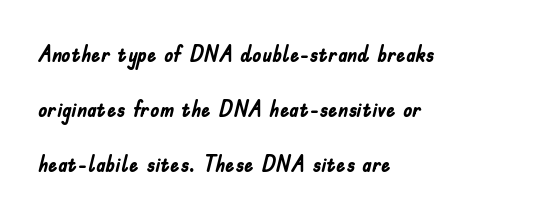
The image shows 23 px bold type; set left-aligned, loose line spacing (2.4x), normal letter spacing, not underlined.
